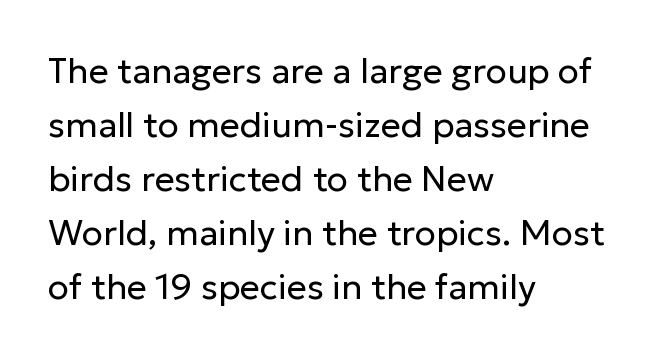
Q: Is the text bold? A: No.
Q: Is the text italic (slanted)? A: No, it is upright.
Q: Is the typeface a serif or a sans-serif typeface? A: Sans-serif.
Q: Is the text underlined? A: No.
Q: How is the paragraph aligned? A: Left-aligned.
Q: Is the spacing between letters normal or unusually wide? A: Normal.
Q: Is the spacing between lines tight, normal or loose? A: Normal.
Q: Width (condensed, normal, or wide)? A: Normal.
Q: Stroke contrast? A: Low.
Q: x-height? A: Medium.
Q: Monospaced? A: No.
